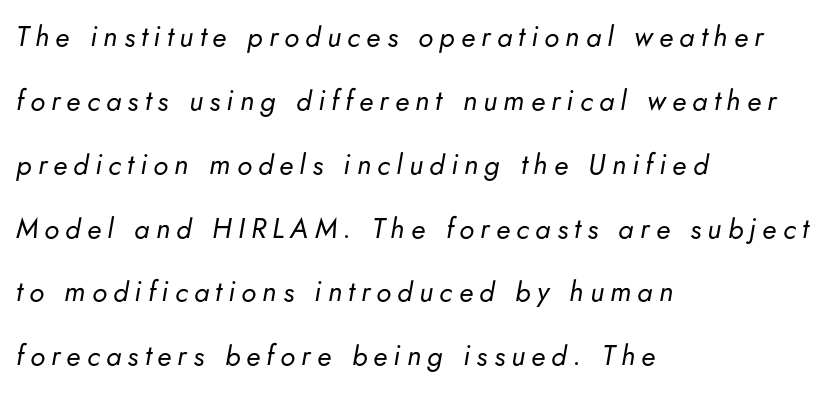
The image shows 28 px regular-weight type, italic (leaning right); set left-aligned, loose line spacing (2.28x), unusually wide letter spacing (+0.22 em), not underlined; low stroke contrast and a small x-height.
